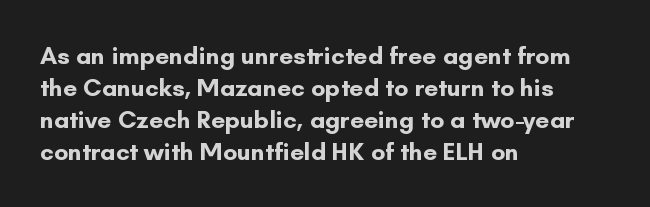
{"italic": "no", "bold": "yes", "underline": "no", "align": "left", "line_spacing": "normal", "line_spacing_ratio": 1.28, "letter_spacing": "normal", "letter_spacing_em": 0.0, "glyph_px": 25}
